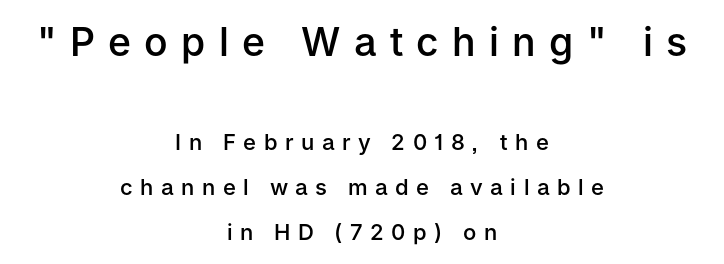
Q: Is the text bold? A: Semi-bold.
Q: Is the text italic (slanted)? A: No, it is upright.
Q: Is the typeface a serif or a sans-serif typeface? A: Sans-serif.
Q: Is the text underlined? A: No.
Q: How is the paragraph aligned? A: Centered.
Q: Is the spacing between letters normal or unusually wide? A: Unusually wide.
Q: Is the spacing between lines tight, normal or loose? A: Loose.
Q: Which block of text is set in a larger size, the first (top) or the second (bottom)? A: The first (top) one.
Q: Width (condensed, normal, or wide)? A: Normal.
Q: Stroke contrast? A: Low.
Q: x-height? A: Medium.
Q: Monospaced? A: No.
